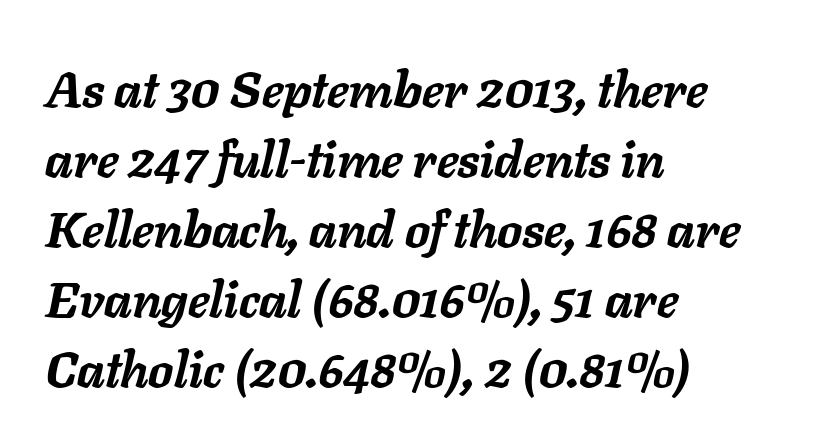
{"italic": "yes", "lean": "right", "slant_degrees": 11, "bold": "yes", "weight": "semibold", "width": "normal", "stroke_contrast": "low", "x_height": "medium", "monospaced": "no", "underline": "no", "align": "left", "line_spacing": "normal", "line_spacing_ratio": 1.4, "letter_spacing": "normal", "letter_spacing_em": 0.0, "glyph_px": 50}
